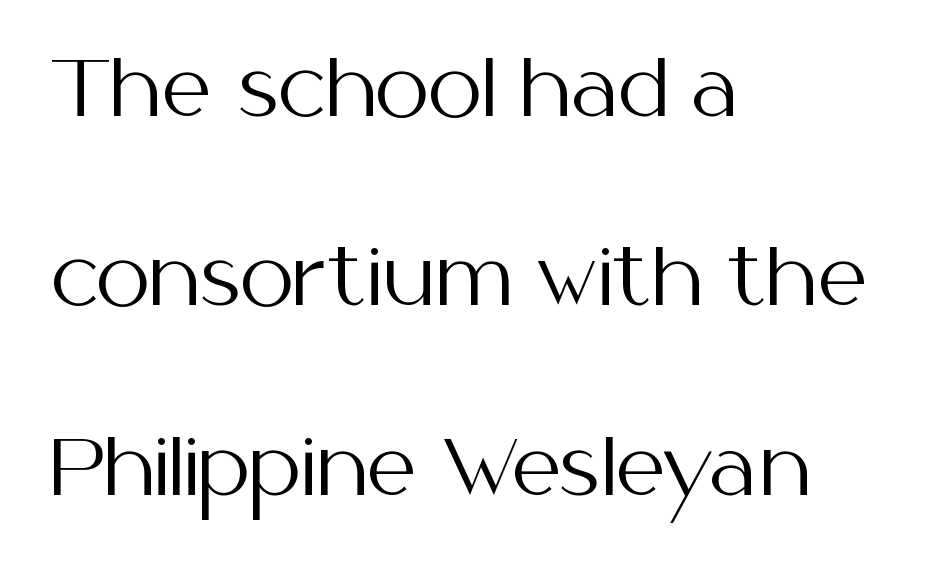
The image shows 77 px regular-weight sans-serif type, upright; set left-aligned, loose line spacing (2.46x), normal letter spacing, not underlined; medium stroke contrast and a medium x-height.
